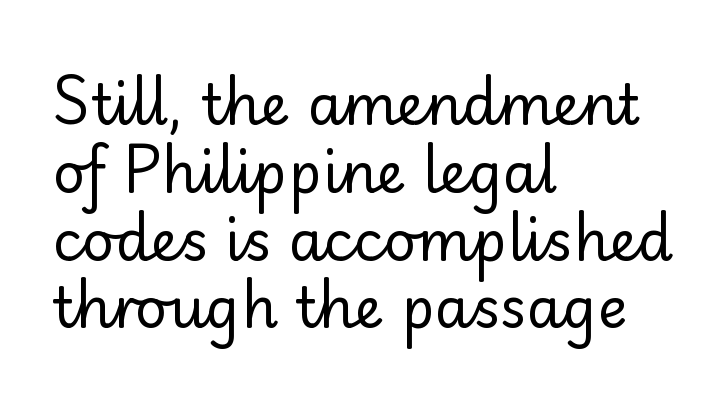
{"serif": "no", "italic": "no", "bold": "no", "weight": "regular", "width": "normal", "stroke_contrast": "low", "x_height": "small", "monospaced": "no", "underline": "no", "align": "left", "line_spacing_ratio": 1.21, "letter_spacing": "normal", "letter_spacing_em": 0.0, "glyph_px": 56}
